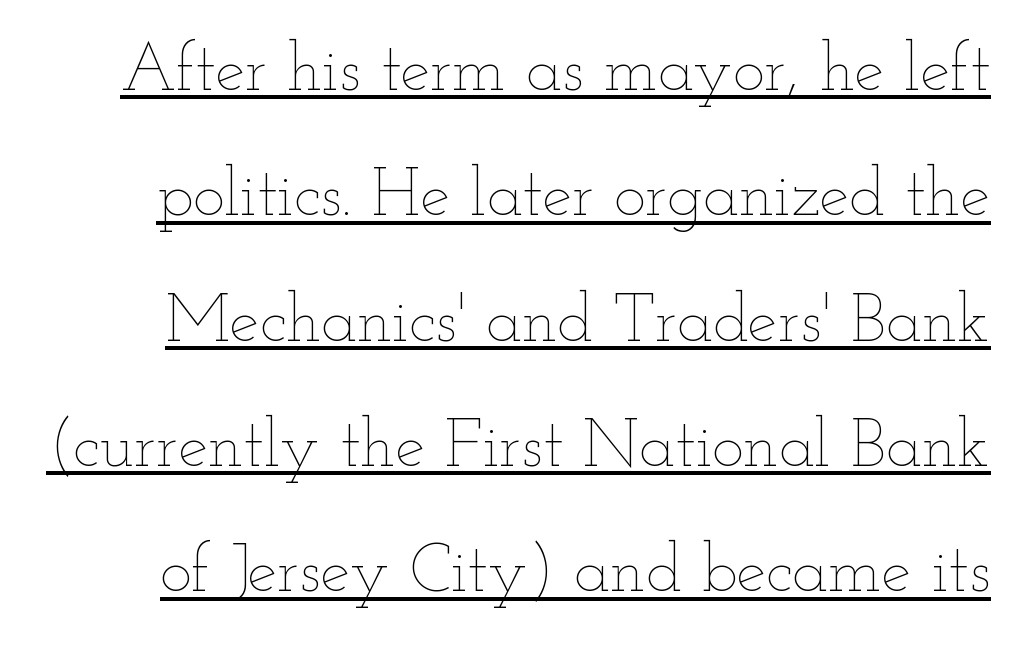
Q: Is the text bold? A: No.
Q: Is the text italic (slanted)? A: No, it is upright.
Q: Is the text underlined? A: Yes.
Q: Is the spacing between letters normal or unusually wide? A: Normal.
Q: Width (condensed, normal, or wide)? A: Wide.
Q: Stroke contrast? A: Low.
Q: x-height? A: Small.
Q: Monospaced? A: No.
